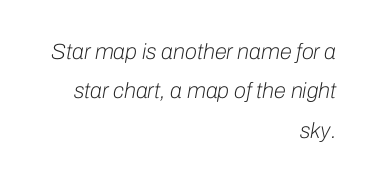
{"italic": "yes", "lean": "right", "slant_degrees": 10, "bold": "no", "underline": "no", "align": "right", "line_spacing_ratio": 1.79, "letter_spacing": "normal", "letter_spacing_em": 0.0, "glyph_px": 22}
